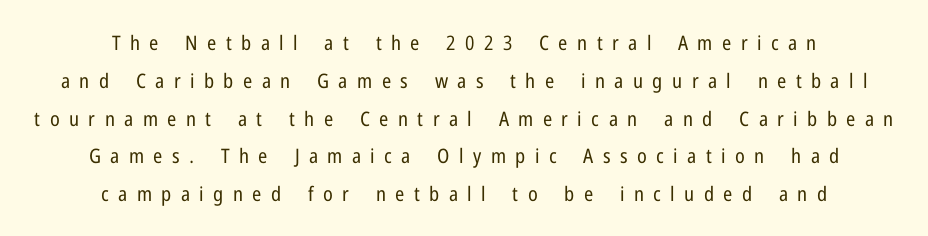
The image shows 20 px text type, upright; set centered, line spacing 1.89x, unusually wide letter spacing (+0.47 em), not underlined.
